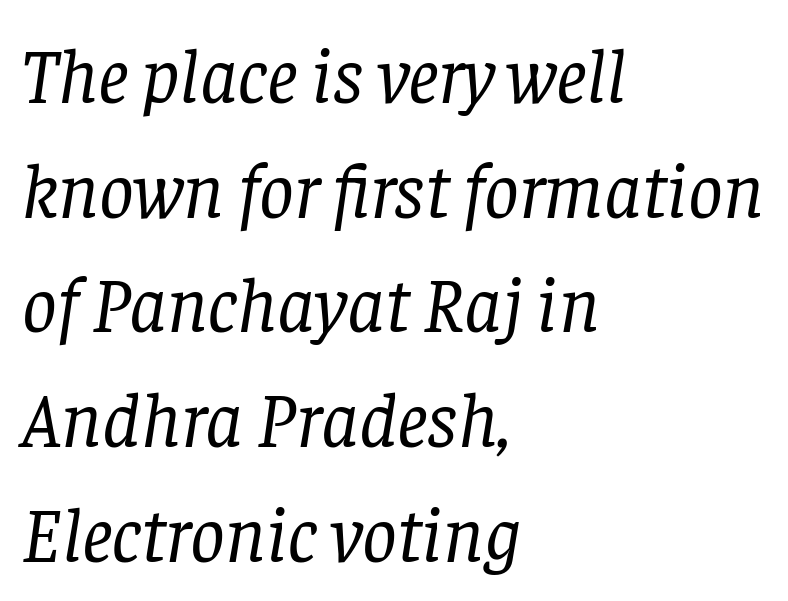
The image shows 77 px regular-weight serif type, italic (leaning right); set left-aligned, normal line spacing (1.49x), normal letter spacing, not underlined; low stroke contrast and a large x-height.
